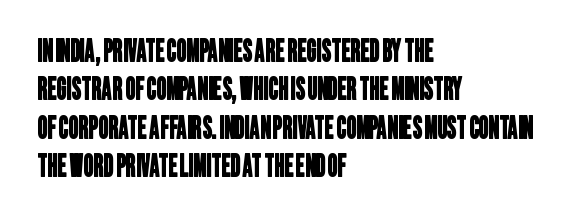
{"serif": "no", "width": "condensed", "stroke_contrast": "low", "x_height": "large", "monospaced": "no", "underline": "no", "align": "left", "line_spacing_ratio": 1.24, "letter_spacing": "normal", "letter_spacing_em": 0.0, "glyph_px": 31}
